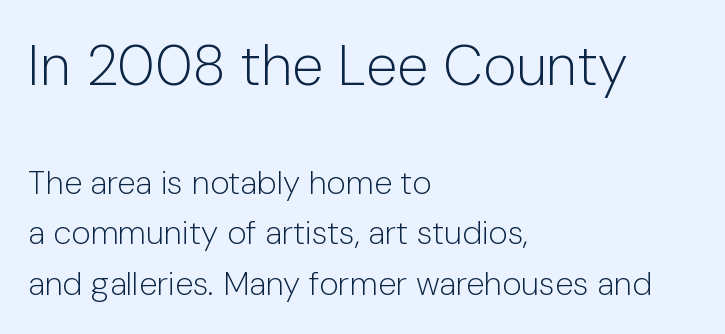
Q: Is the text bold? A: No.
Q: Is the text italic (slanted)? A: No, it is upright.
Q: Is the typeface a serif or a sans-serif typeface? A: Sans-serif.
Q: Is the text underlined? A: No.
Q: How is the paragraph aligned? A: Left-aligned.
Q: Is the spacing between letters normal or unusually wide? A: Normal.
Q: Is the spacing between lines tight, normal or loose? A: Normal.
Q: Which block of text is set in a larger size, the first (top) or the second (bottom)? A: The first (top) one.
Q: Width (condensed, normal, or wide)? A: Normal.
Q: Stroke contrast? A: Low.
Q: x-height? A: Medium.
Q: Monospaced? A: No.
